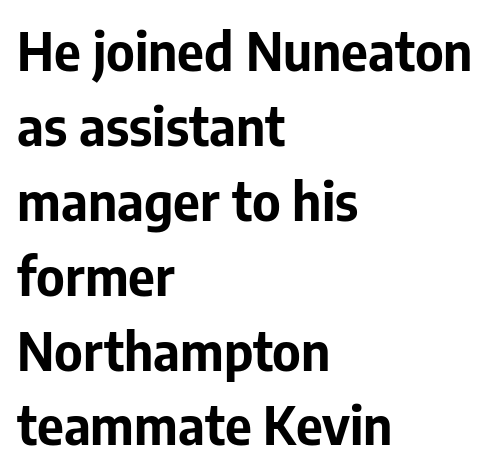
The image shows 52 px bold sans-serif type, upright; set left-aligned, normal line spacing (1.44x), normal letter spacing, not underlined; low stroke contrast and a medium x-height.
